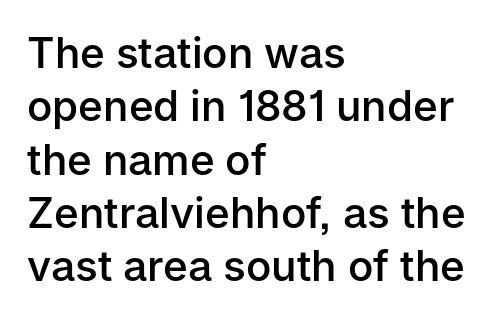
The image shows 42 px semibold sans-serif type, upright; set left-aligned, normal line spacing (1.27x), normal letter spacing, not underlined; low stroke contrast and a medium x-height.
